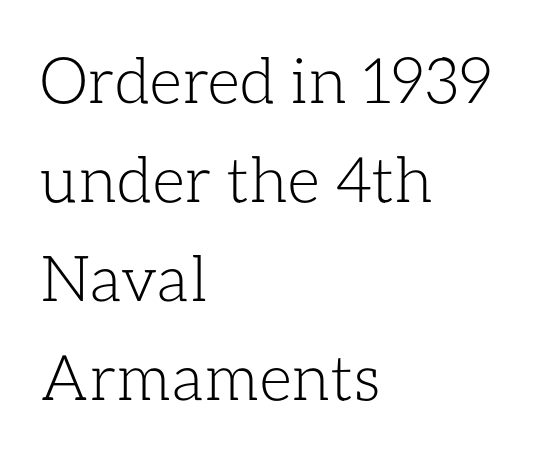
The baseline area is clear. Summary of vertical rhythm: regular, with standard interline spacing. Tall strokes in this sample are plumb rather than angled. Glyph-to-glyph distance matches everyday printed text. Horizontally, the lines are justified to the leading edge only.
